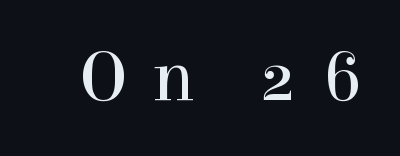
The image shows 72 px regular-weight serif type, upright; set unusually wide letter spacing (+0.34 em), not underlined; a medium x-height.
